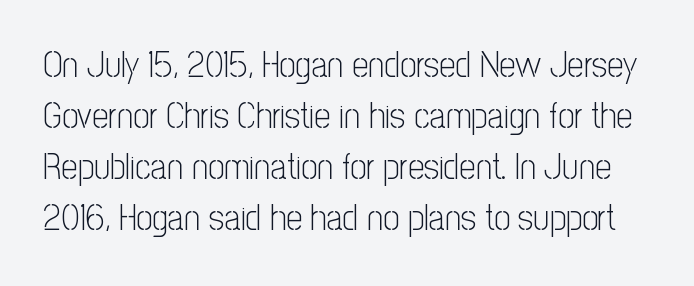
Q: Is the text bold? A: No.
Q: Is the text italic (slanted)? A: No, it is upright.
Q: Is the typeface a serif or a sans-serif typeface? A: Sans-serif.
Q: Is the text underlined? A: No.
Q: Is the spacing between letters normal or unusually wide? A: Normal.
Q: Is the spacing between lines tight, normal or loose? A: Normal.
Q: Width (condensed, normal, or wide)? A: Condensed.
Q: Stroke contrast? A: Low.
Q: x-height? A: Medium.
Q: Monospaced? A: No.
